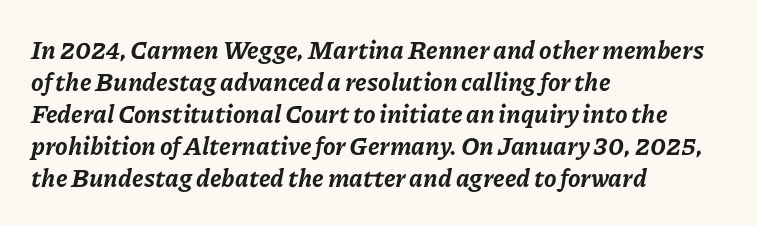
{"italic": "yes", "lean": "right", "slant_degrees": 11, "bold": "yes", "underline": "no", "align": "left", "line_spacing": "normal", "line_spacing_ratio": 1.28, "letter_spacing": "normal", "letter_spacing_em": 0.0, "glyph_px": 25}
